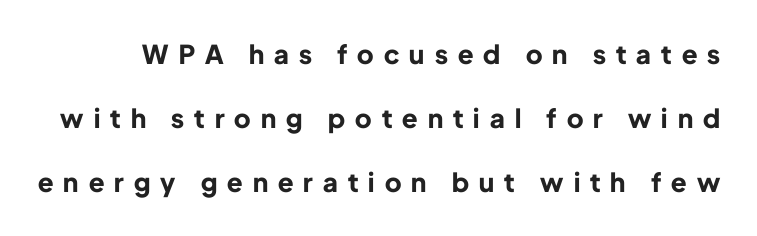
The image shows 26 px bold type, upright; set loose line spacing (2.47x), unusually wide letter spacing (+0.39 em), not underlined.
